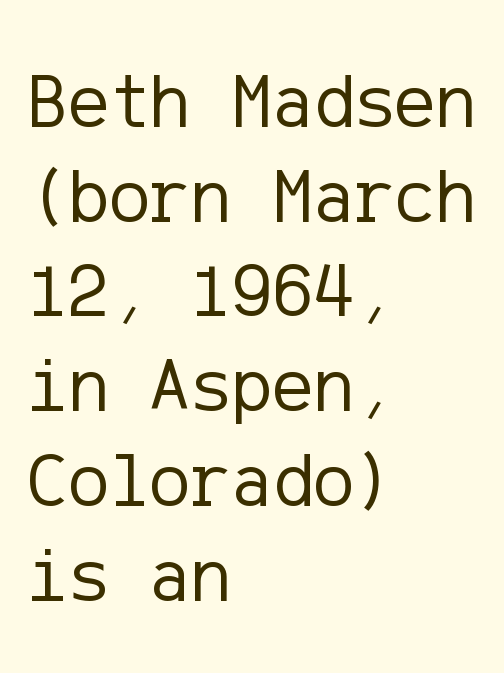
Q: Is the text bold? A: No.
Q: Is the text italic (slanted)? A: No, it is upright.
Q: Is the typeface a serif or a sans-serif typeface? A: Sans-serif.
Q: Is the text underlined? A: No.
Q: How is the paragraph aligned? A: Left-aligned.
Q: Is the spacing between letters normal or unusually wide? A: Normal.
Q: Width (condensed, normal, or wide)? A: Normal.
Q: Stroke contrast? A: Low.
Q: x-height? A: Medium.
